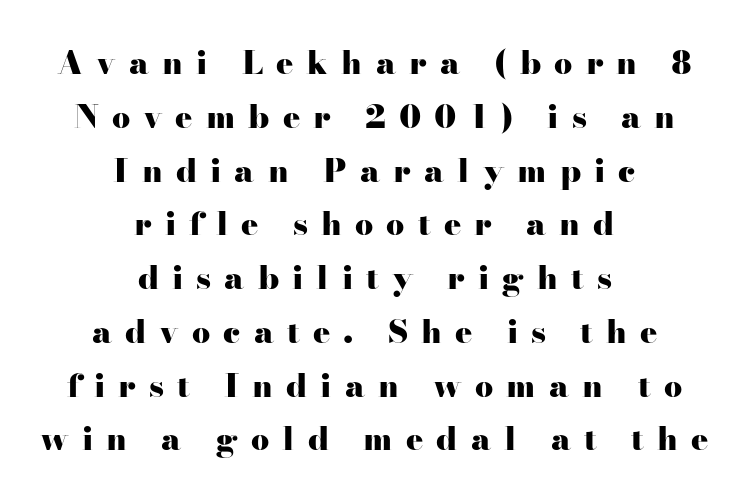
The image shows 32 px heavy, wide serif type, upright; set centered, normal line spacing (1.68x), unusually wide letter spacing (+0.41 em), not underlined; high stroke contrast and a small x-height.
